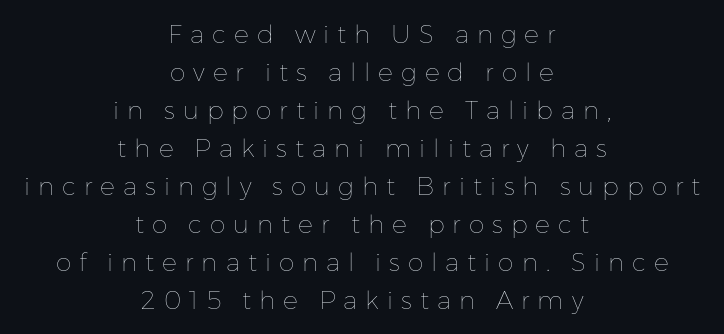
The space between consecutive lines is moderate. Casual observation: everything's sitting right in the middle. No italicization has been applied; the sample stays upright. Honestly, the letter spacing is so wide it's the main thing you notice. Stems and bowls with no extra thickness — not bold.
